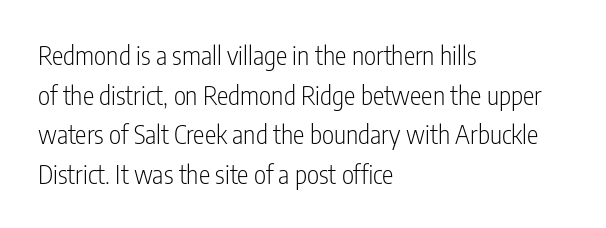
{"italic": "no", "bold": "no", "underline": "no", "align": "left", "line_spacing": "normal", "line_spacing_ratio": 1.52, "letter_spacing": "normal", "letter_spacing_em": 0.0, "glyph_px": 26}
